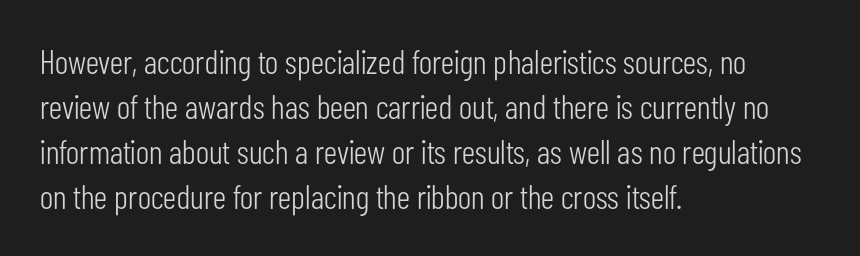
The image shows 34 px light, condensed sans-serif type, upright; set left-aligned, normal line spacing (1.32x), normal letter spacing, not underlined; low stroke contrast and a medium x-height.
